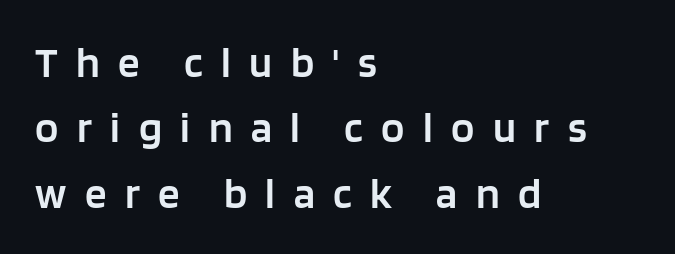
The image shows 43 px semibold sans-serif type, upright; set left-aligned, normal line spacing (1.52x), unusually wide letter spacing (+0.43 em), not underlined; low stroke contrast and a large x-height.
